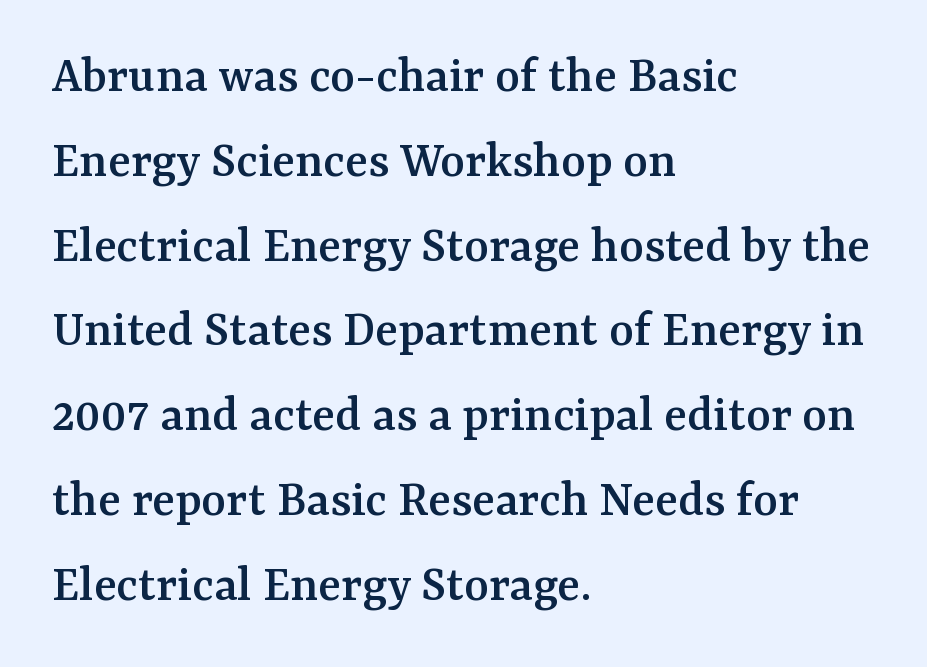
Q: Is the text italic (slanted)? A: No, it is upright.
Q: Is the typeface a serif or a sans-serif typeface? A: Serif.
Q: Is the text underlined? A: No.
Q: How is the paragraph aligned? A: Left-aligned.
Q: Is the spacing between letters normal or unusually wide? A: Normal.
Q: Is the spacing between lines tight, normal or loose? A: Normal.
Q: Width (condensed, normal, or wide)? A: Normal.
Q: Stroke contrast? A: Medium.
Q: x-height? A: Medium.
Q: Monospaced? A: No.
